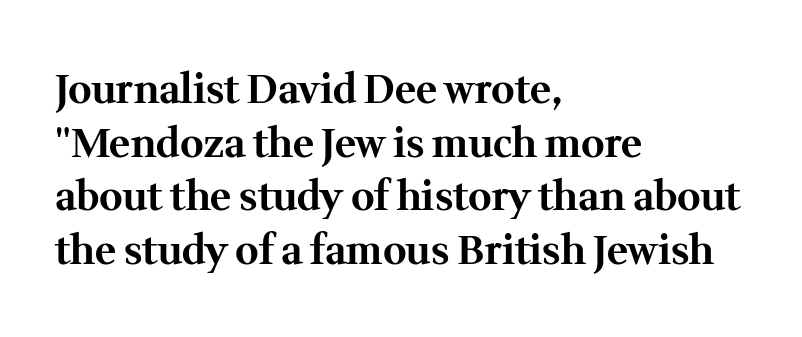
The image shows 40 px bold serif type, upright; set left-aligned, normal line spacing (1.34x), normal letter spacing, not underlined; medium stroke contrast and a medium x-height.
